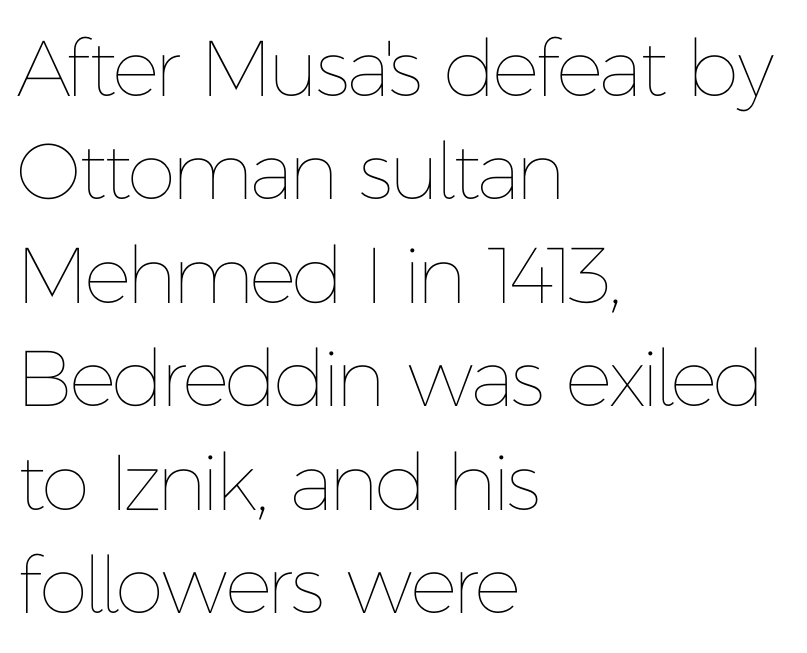
The image shows 79 px thin type, upright; set left-aligned, normal line spacing (1.31x), normal letter spacing, not underlined; low stroke contrast and a medium x-height.
